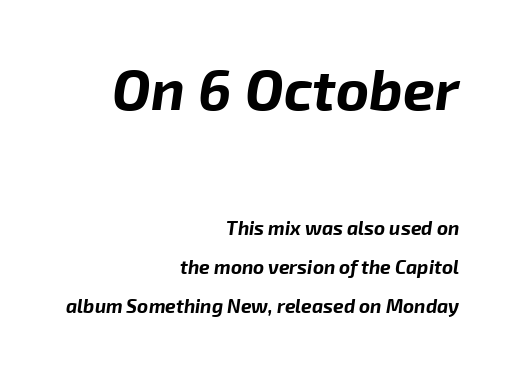
Reading top to bottom, the characters get smaller at the block break. Nothing unusual about the tracking: characters are spaced as the font intends. You could not count columns in this text — the font is proportionally spaced. Vertically, the passage feels expansive, rows floating well apart. Italic: yes, the glyphs are oblique. Letters rest on an invisible, unmarked baseline.
